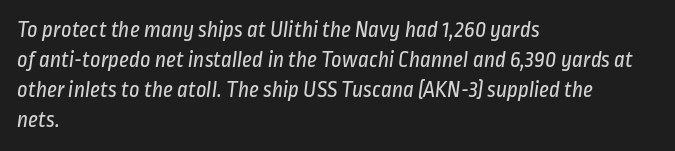
The image shows 23 px text type; set left-aligned, normal line spacing (1.31x), normal letter spacing, not underlined.
